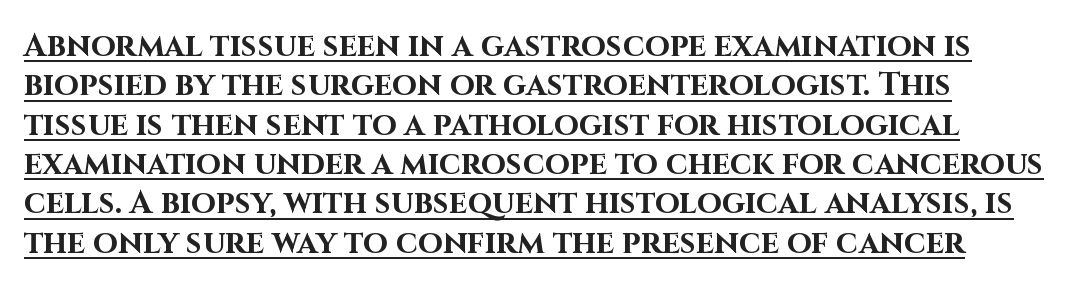
{"serif": "no", "italic": "no", "bold": "yes", "weight": "bold", "width": "normal", "stroke_contrast": "high", "x_height": "large", "monospaced": "no", "underline": "yes", "line_spacing_ratio": 1.23, "letter_spacing": "normal", "letter_spacing_em": 0.0, "glyph_px": 32}
